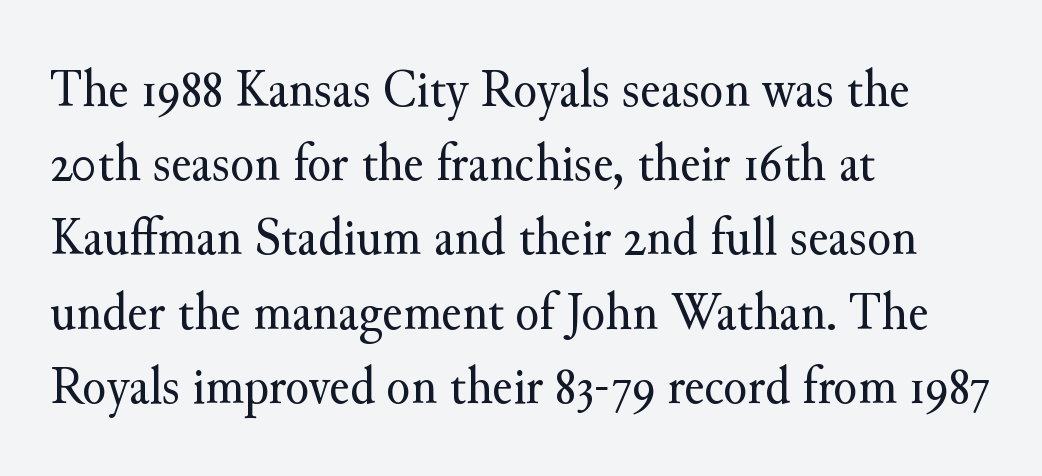
{"serif": "yes", "italic": "no", "bold": "no", "weight": "regular", "width": "normal", "stroke_contrast": "medium", "x_height": "small", "monospaced": "no", "underline": "no", "align": "left", "line_spacing": "normal", "line_spacing_ratio": 1.35, "letter_spacing": "normal", "letter_spacing_em": 0.0, "glyph_px": 55}
